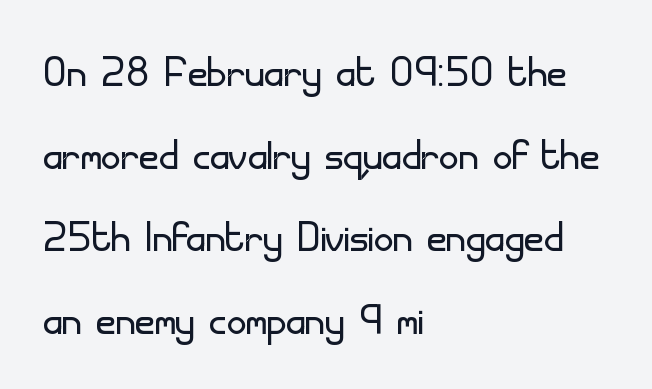
The image shows 54 px light sans-serif type, upright; set left-aligned, normal line spacing (1.53x), normal letter spacing, not underlined; low stroke contrast and a small x-height.
